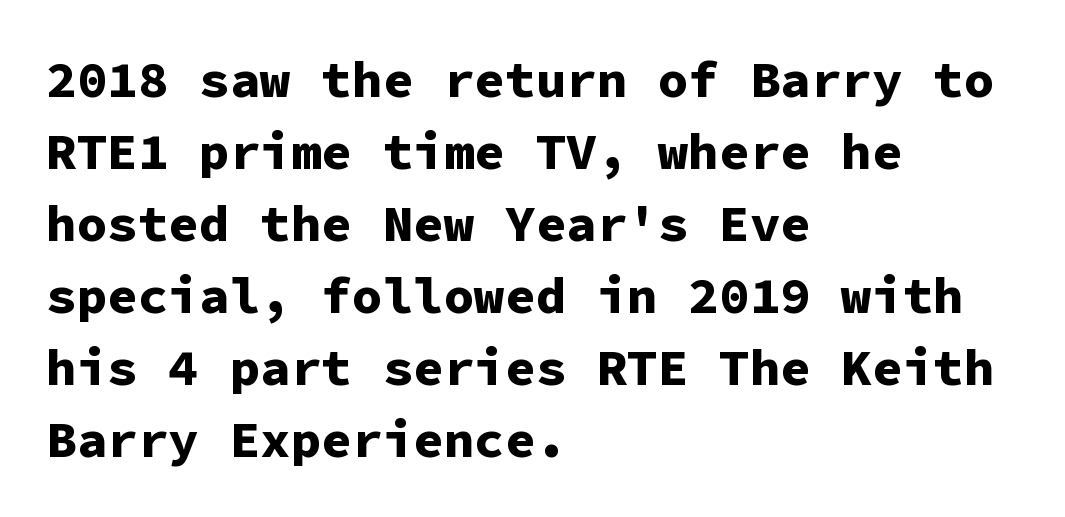
The image shows 51 px bold sans-serif type, upright, monospaced; set left-aligned, normal line spacing (1.41x), normal letter spacing, not underlined; low stroke contrast and a medium x-height.
